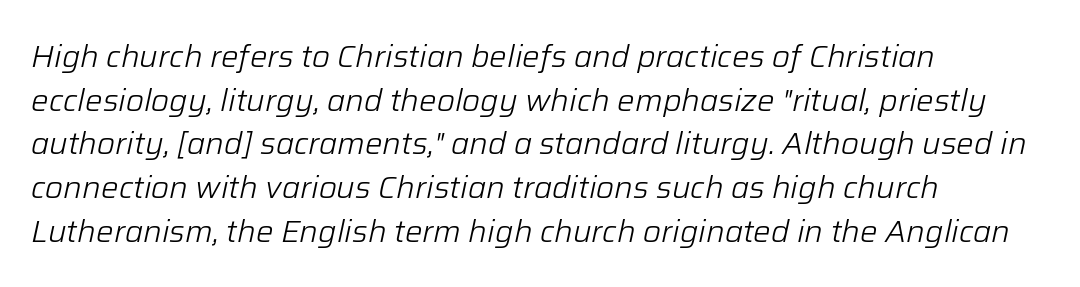
This sample has the flowing, uneven cadence of proportional lettering. Each word holds together tightly as a unit, with standard inter-letter gaps. Compared with a centered layout, this one pins lines to the left instead. Glance below the letters and you will spot only blank space.
